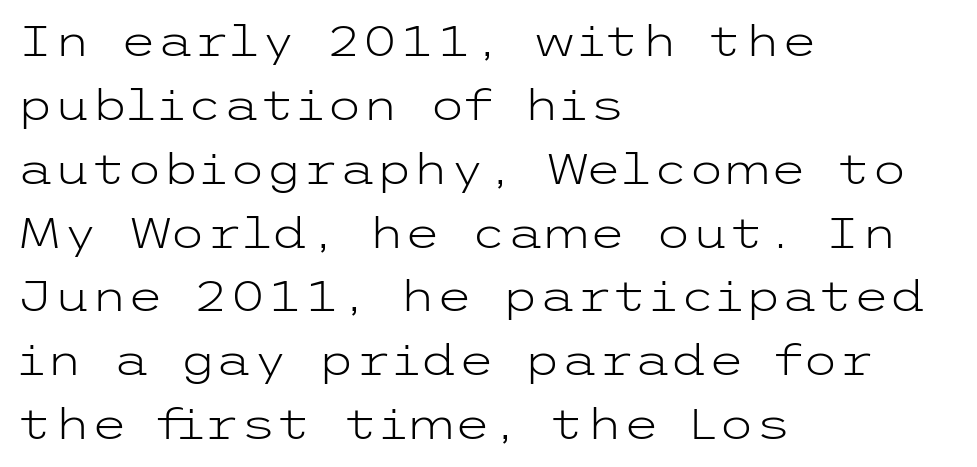
The image shows 42 px light, wide sans-serif type, upright; set left-aligned, normal line spacing (1.52x), normal letter spacing, not underlined; low stroke contrast and a medium x-height.
